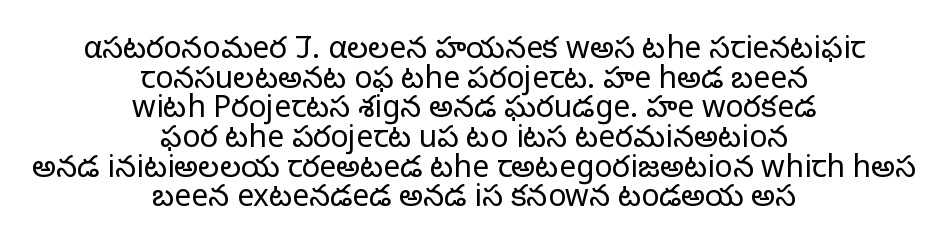
{"serif": "no", "italic": "no", "bold": "no", "weight": "light", "width": "normal", "stroke_contrast": "low", "x_height": "medium", "monospaced": "no", "underline": "no", "align": "center", "line_spacing": "tight", "line_spacing_ratio": 0.99, "letter_spacing": "normal", "letter_spacing_em": 0.0, "glyph_px": 30}
